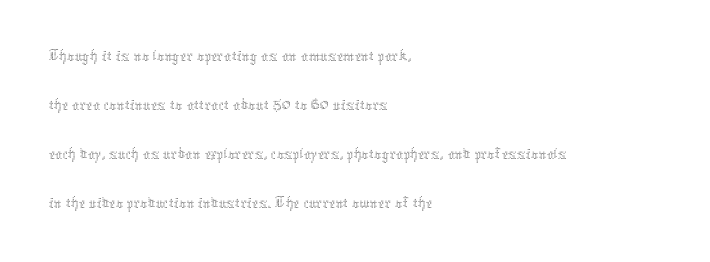
The image shows 36 px thin type, upright; set left-aligned, normal line spacing (1.36x), normal letter spacing, not underlined; medium stroke contrast and a medium x-height.
